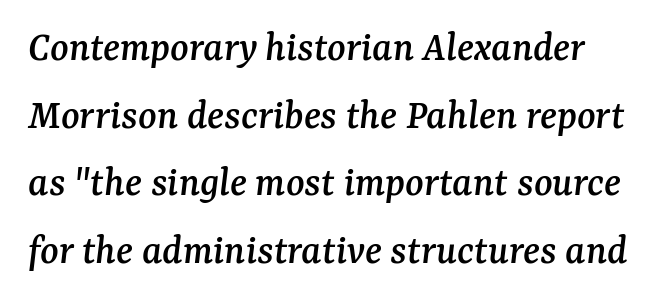
Observe the serifs anchoring each vertical stroke in this sample. This rendering features lettering with no underline. The face used here is proportionally spaced, like ordinary book or web type. Does the lettering tilt? It does — this is italic. Look at the tracking — it's just the regular setting, nothing added.
